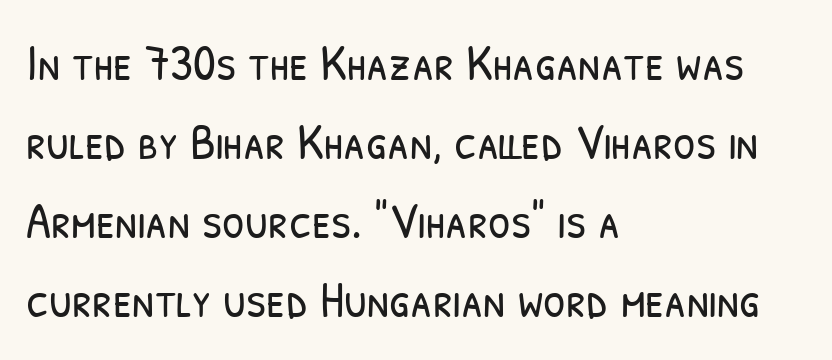
Q: Is the text bold? A: No.
Q: Is the typeface a serif or a sans-serif typeface? A: Sans-serif.
Q: Is the text underlined? A: No.
Q: How is the paragraph aligned? A: Left-aligned.
Q: Is the spacing between letters normal or unusually wide? A: Normal.
Q: Is the spacing between lines tight, normal or loose? A: Normal.
Q: Width (condensed, normal, or wide)? A: Condensed.
Q: Stroke contrast? A: Low.
Q: x-height? A: Medium.
Q: Monospaced? A: No.
